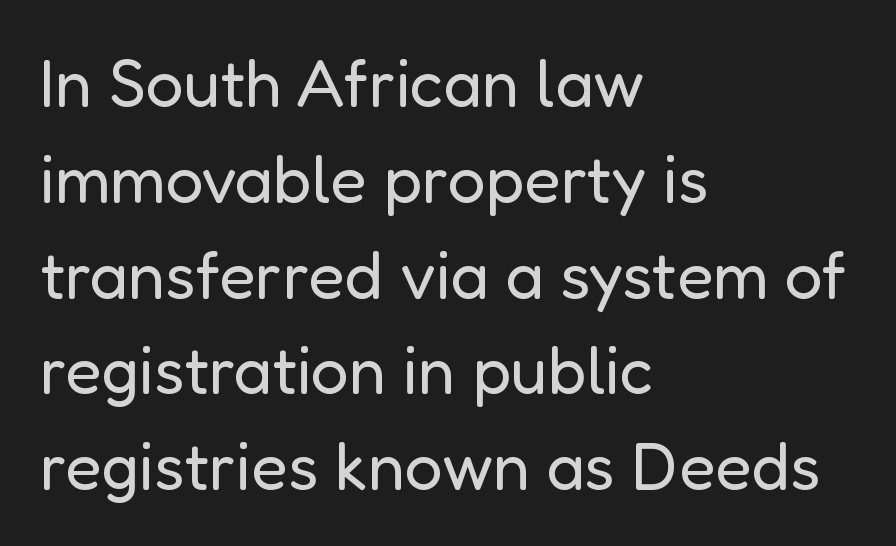
{"serif": "no", "italic": "no", "bold": "no", "weight": "regular", "width": "normal", "stroke_contrast": "low", "x_height": "medium", "monospaced": "no", "underline": "no", "align": "left", "line_spacing": "normal", "line_spacing_ratio": 1.43, "letter_spacing": "normal", "letter_spacing_em": 0.0, "glyph_px": 67}
